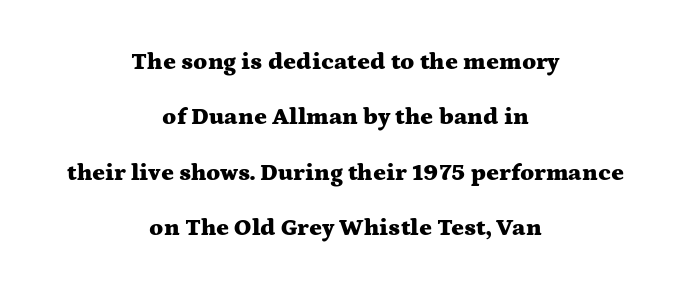
{"italic": "no", "bold": "yes", "underline": "no", "align": "center", "line_spacing": "loose", "line_spacing_ratio": 2.31, "letter_spacing": "normal", "letter_spacing_em": 0.0, "glyph_px": 24}
